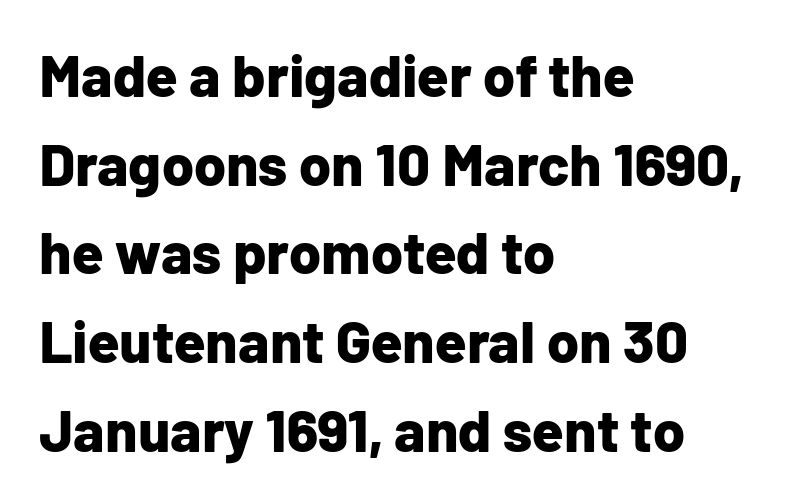
{"serif": "no", "italic": "no", "bold": "yes", "weight": "bold", "width": "normal", "stroke_contrast": "low", "x_height": "medium", "monospaced": "no", "underline": "no", "align": "left", "line_spacing": "normal", "line_spacing_ratio": 1.53, "letter_spacing": "normal", "letter_spacing_em": 0.0, "glyph_px": 58}
